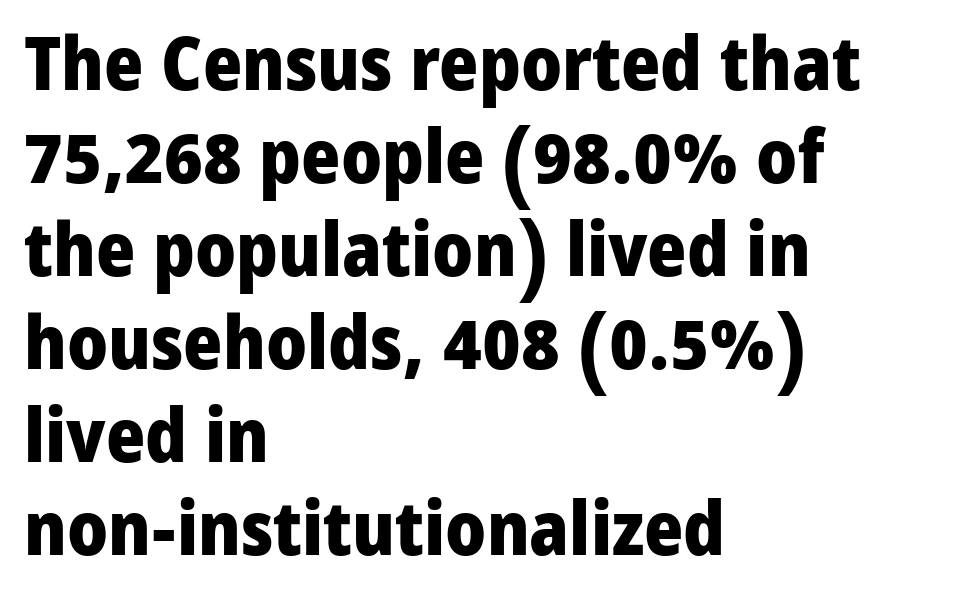
{"serif": "no", "italic": "no", "bold": "yes", "weight": "heavy", "width": "normal", "stroke_contrast": "low", "x_height": "medium", "monospaced": "no", "underline": "no", "align": "left", "line_spacing_ratio": 1.24, "letter_spacing": "normal", "letter_spacing_em": 0.0, "glyph_px": 75}
